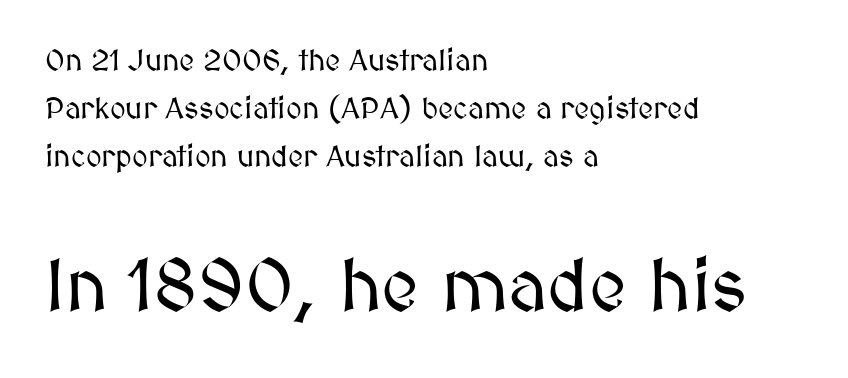
Only glyphs here, with clear space below each row. What stands out about the letter spacing? Nothing — it is the standard amount. A student would call this left alignment; a typographer would say flush left, rag right. Italic? Not at all — the glyphs are vertical. Think of a printed novel: that variable character pitch is what you see here.
